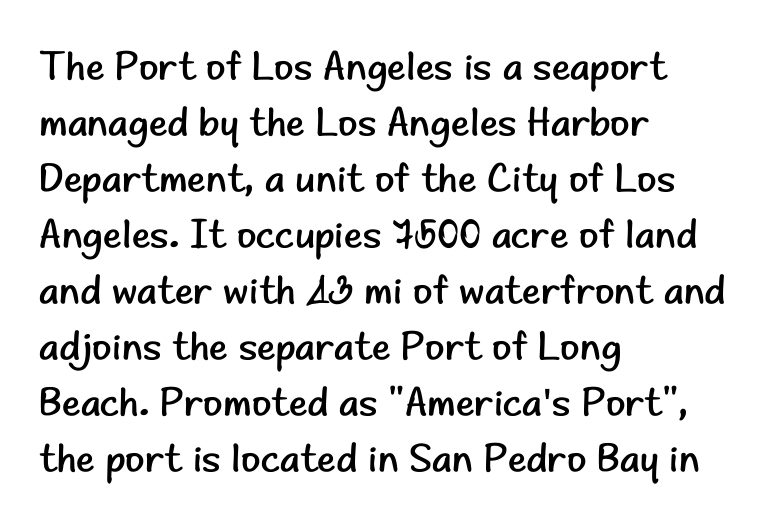
Q: Is the text bold? A: No.
Q: Is the text italic (slanted)? A: No, it is upright.
Q: Is the typeface a serif or a sans-serif typeface? A: Sans-serif.
Q: Is the text underlined? A: No.
Q: How is the paragraph aligned? A: Left-aligned.
Q: Is the spacing between letters normal or unusually wide? A: Normal.
Q: Is the spacing between lines tight, normal or loose? A: Normal.
Q: Width (condensed, normal, or wide)? A: Normal.
Q: Stroke contrast? A: Low.
Q: x-height? A: Small.
Q: Monospaced? A: No.
